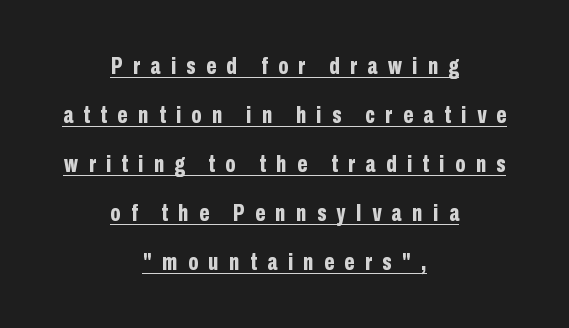
{"italic": "no", "bold": "yes", "underline": "yes", "align": "center", "line_spacing": "loose", "line_spacing_ratio": 2.04, "letter_spacing": "wide", "letter_spacing_em": 0.44, "glyph_px": 24}
